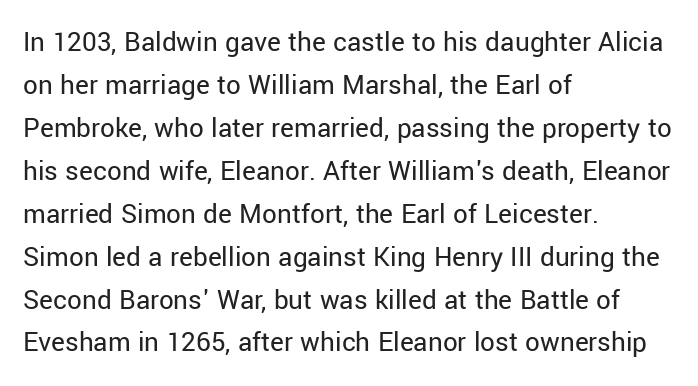
The lines are quadded left. Spacing verdict: proportional, widths tailored to each character. Rows of type keep a routine distance in the vertical direction. Font category for this specimen: sans-serif. The axis of the letterforms is exactly vertical.
